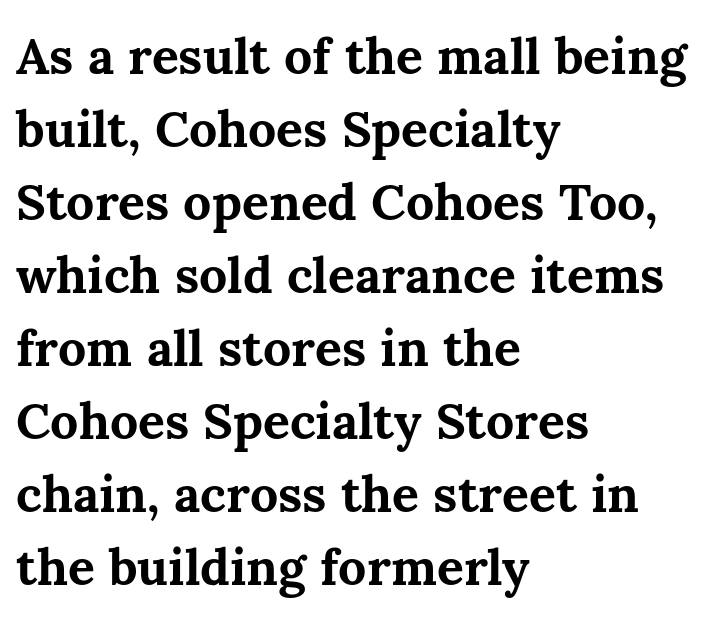
The image shows 50 px bold type, upright; set left-aligned, normal line spacing (1.46x), normal letter spacing, not underlined; medium stroke contrast and a medium x-height.
